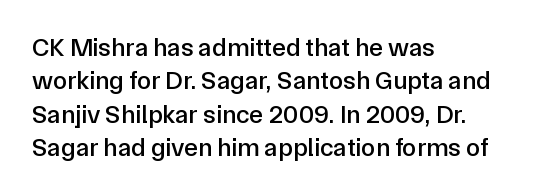
The image shows 26 px text type, upright; set left-aligned, normal line spacing (1.28x), normal letter spacing, not underlined.
